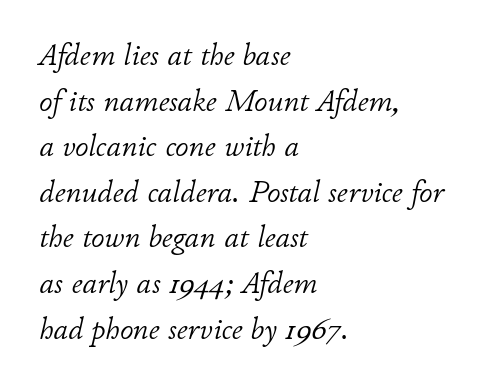
{"italic": "yes", "lean": "right", "slant_degrees": 11, "bold": "no", "weight": "light", "width": "normal", "stroke_contrast": "low", "x_height": "small", "monospaced": "no", "underline": "no", "align": "left", "line_spacing": "normal", "line_spacing_ratio": 1.52, "letter_spacing": "normal", "letter_spacing_em": 0.0, "glyph_px": 30}
